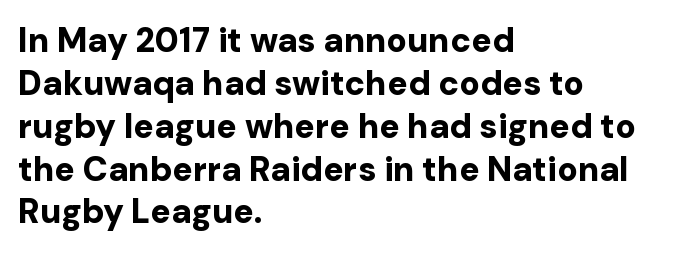
{"serif": "no", "italic": "no", "bold": "yes", "weight": "bold", "width": "normal", "stroke_contrast": "low", "x_height": "medium", "monospaced": "no", "underline": "no", "align": "left", "line_spacing": "normal", "line_spacing_ratio": 1.26, "letter_spacing": "normal", "letter_spacing_em": 0.0, "glyph_px": 34}
